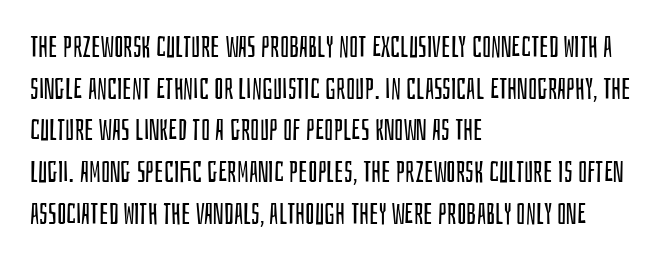
You can tell it's not italic because the verticals are truly vertical. Each letter's strokes conclude bluntly, with no projecting serifs. The passage is arranged the way most books set body copy — flush left. The face used here is proportionally spaced, like ordinary book or web type.
